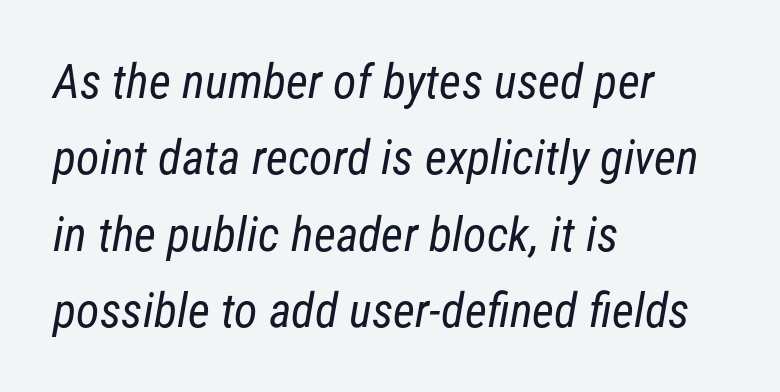
Q: Is the text bold? A: No.
Q: Is the typeface a serif or a sans-serif typeface? A: Sans-serif.
Q: Is the text underlined? A: No.
Q: How is the paragraph aligned? A: Left-aligned.
Q: Is the spacing between letters normal or unusually wide? A: Normal.
Q: Is the spacing between lines tight, normal or loose? A: Normal.
Q: Width (condensed, normal, or wide)? A: Condensed.
Q: Stroke contrast? A: Low.
Q: x-height? A: Medium.
Q: Monospaced? A: No.
